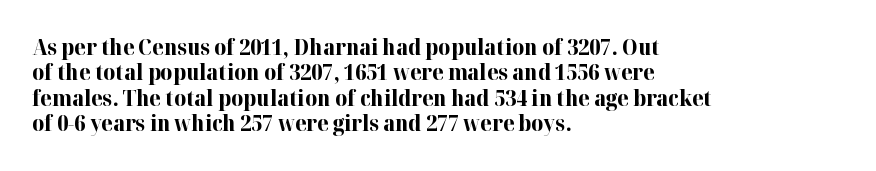
The gaps between neighbouring characters are ordinary and unremarkable. Heavy, bold letterforms. Posture: straight, roman, zero tilt. Caption: multi-line text, flush left, ragged right. Clear beneath every line of the passage.
